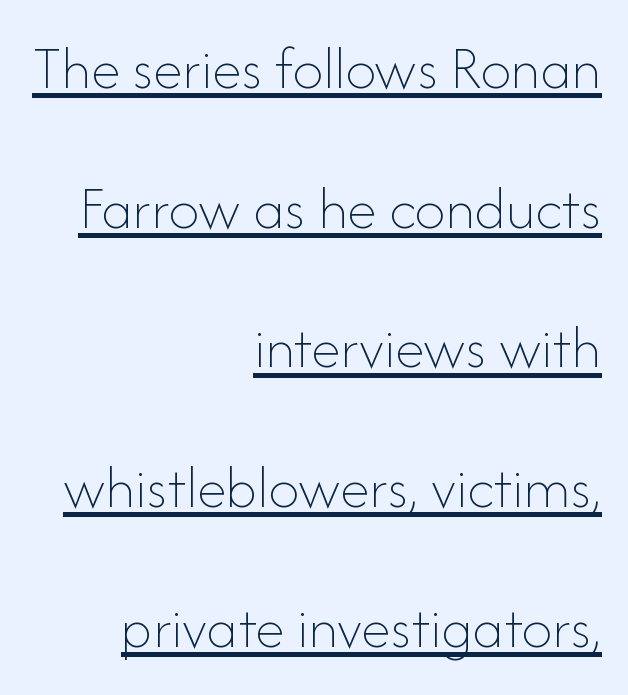
Stroke mass is kept to a normal reading level or below. These lines stand farther apart than default settings would place them. Nothing unusual about the tracking: characters are spaced as the font intends. Do the letters lean? They stand straight.
